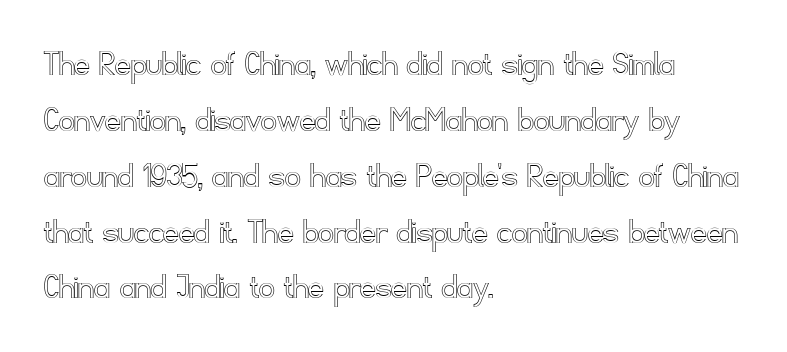
The image shows 38 px text type, upright; set left-aligned, normal line spacing (1.47x), normal letter spacing, not underlined; a small x-height.
